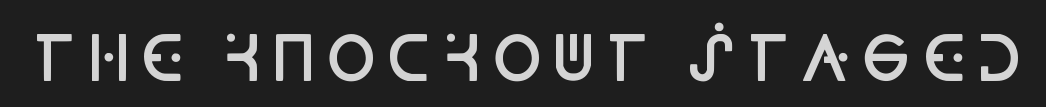
The image shows 61 px semibold, condensed sans-serif type, upright; set not underlined; low stroke contrast and a large x-height.
